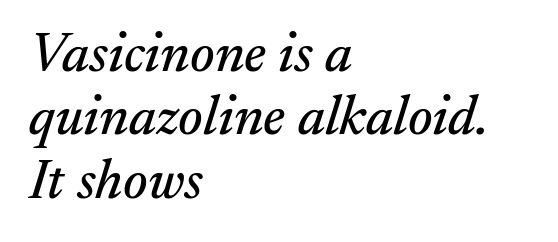
In terms of leading, this rendering errs on the cramped side. Underlining? Definitely not there. Layout note: lines flush left. Serif or sans? Serif — the stroke terminals have little feet. The letters sit at their default tracking, neither squeezed nor spread.
